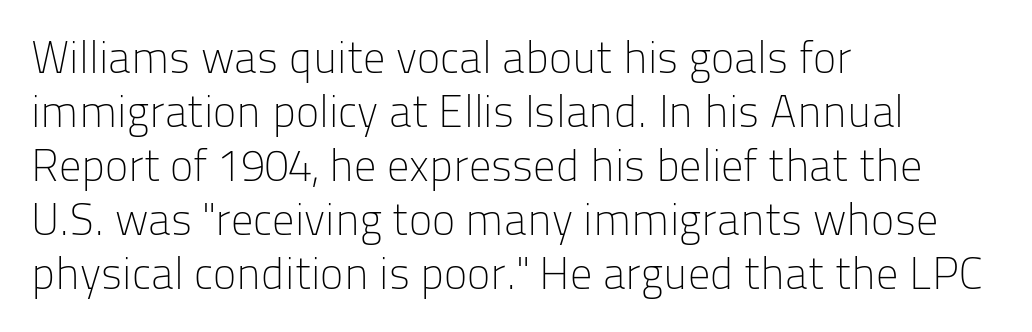
Q: Is the text bold? A: No.
Q: Is the text italic (slanted)? A: No, it is upright.
Q: Is the typeface a serif or a sans-serif typeface? A: Sans-serif.
Q: Is the text underlined? A: No.
Q: How is the paragraph aligned? A: Left-aligned.
Q: Is the spacing between letters normal or unusually wide? A: Normal.
Q: Width (condensed, normal, or wide)? A: Normal.
Q: Stroke contrast? A: Low.
Q: x-height? A: Medium.
Q: Monospaced? A: No.
